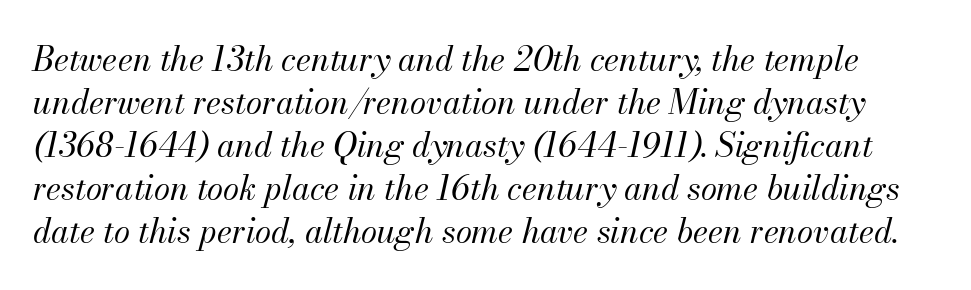
No word sits above an underline. The weight would be labelled regular, book, light, or lighter still. Compared with ordinary roman type, these characters are visibly tilted. Here the designer chose a conventional face with non-uniform glyph widths. Default kerning and tracking; the words read as compact shapes. One glance says typical: line gaps are just what's usual.
